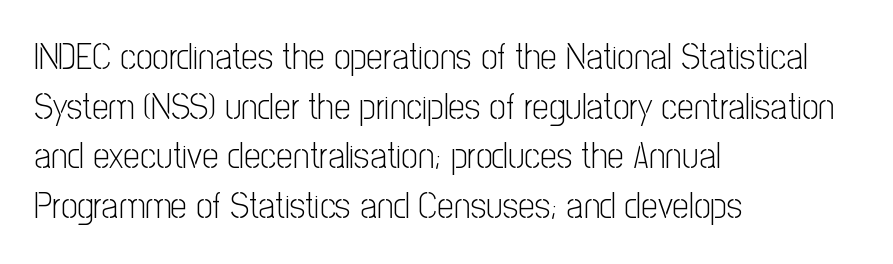
This sample uses an upright cut, with every glyph sitting square on the baseline. Regular leading. The face used here is a sans, in the tradition of grotesques and geometrics. The passage is arranged the way most books set body copy — flush left.
